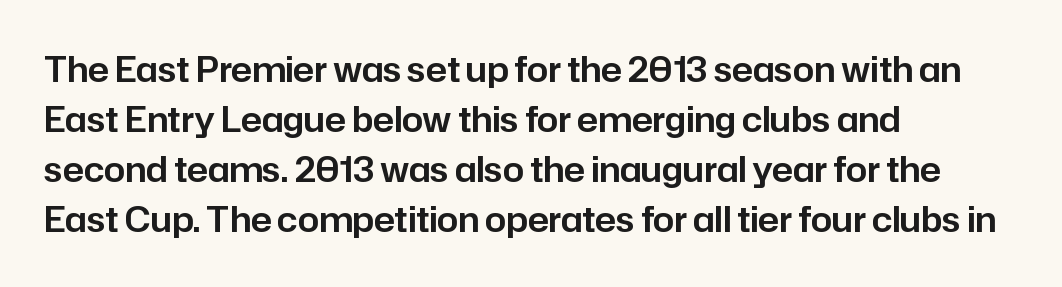
Q: Is the text italic (slanted)? A: No, it is upright.
Q: Is the typeface a serif or a sans-serif typeface? A: Sans-serif.
Q: Is the text underlined? A: No.
Q: How is the paragraph aligned? A: Left-aligned.
Q: Is the spacing between letters normal or unusually wide? A: Normal.
Q: Is the spacing between lines tight, normal or loose? A: Normal.
Q: Width (condensed, normal, or wide)? A: Normal.
Q: Stroke contrast? A: Low.
Q: x-height? A: Medium.
Q: Monospaced? A: No.
